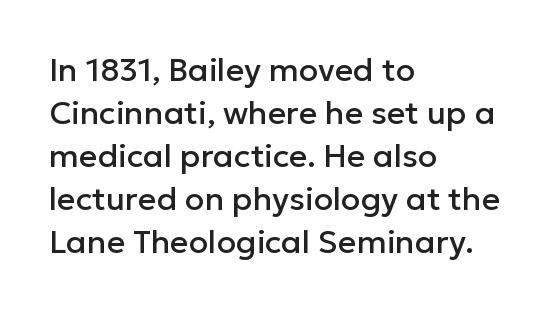
Q: Is the text italic (slanted)? A: No, it is upright.
Q: Is the typeface a serif or a sans-serif typeface? A: Sans-serif.
Q: Is the text underlined? A: No.
Q: How is the paragraph aligned? A: Left-aligned.
Q: Is the spacing between letters normal or unusually wide? A: Normal.
Q: Is the spacing between lines tight, normal or loose? A: Normal.
Q: Width (condensed, normal, or wide)? A: Normal.
Q: Stroke contrast? A: Low.
Q: x-height? A: Medium.
Q: Monospaced? A: No.
